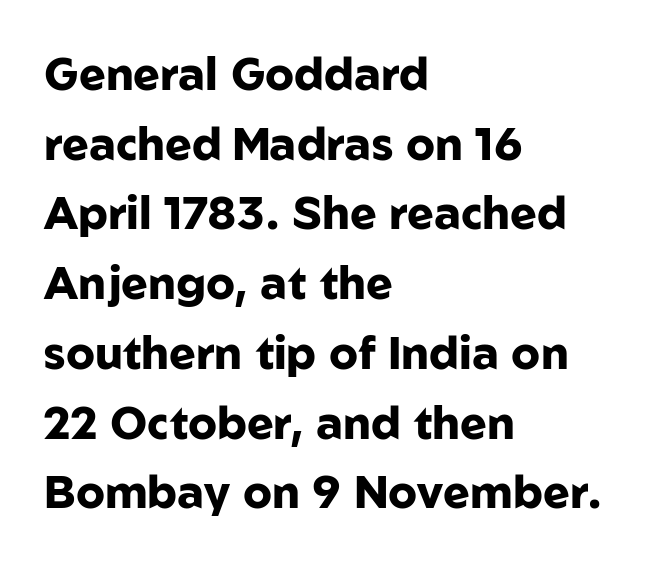
The image shows 45 px heavy sans-serif type, upright; set left-aligned, normal line spacing (1.55x), normal letter spacing, not underlined; low stroke contrast and a medium x-height.
